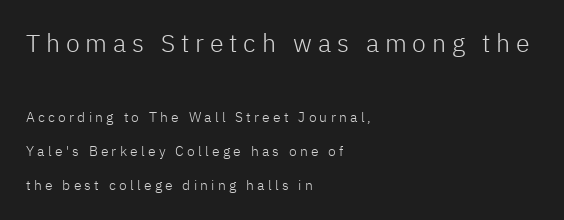
Q: Is the text bold? A: No.
Q: Is the text italic (slanted)? A: No, it is upright.
Q: Is the text underlined? A: No.
Q: How is the paragraph aligned? A: Left-aligned.
Q: Is the spacing between letters normal or unusually wide? A: Unusually wide.
Q: Is the spacing between lines tight, normal or loose? A: Loose.
Q: Which block of text is set in a larger size, the first (top) or the second (bottom)? A: The first (top) one.
